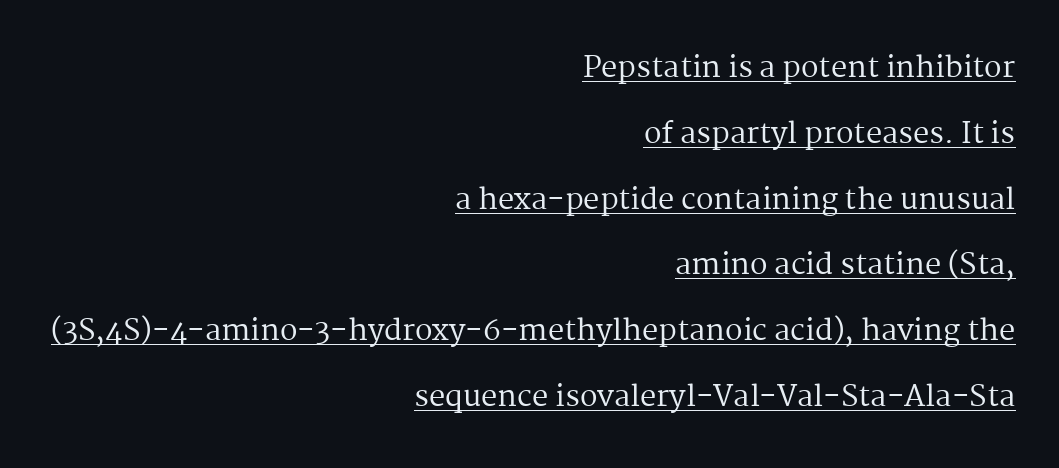
{"serif": "yes", "italic": "no", "bold": "no", "weight": "regular", "width": "normal", "stroke_contrast": "medium", "x_height": "medium", "monospaced": "no", "underline": "yes", "align": "right", "line_spacing": "loose", "line_spacing_ratio": 2.27, "letter_spacing": "normal", "letter_spacing_em": 0.0, "glyph_px": 29}
